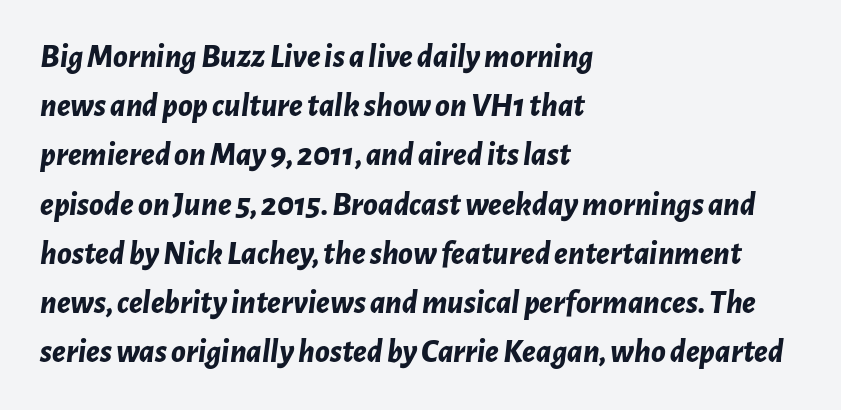
Short note: letters normally spaced. Type without underlining. The glyphs look as if they've been sheared to an angle. Look at the stroke-to-counter ratio: heavy, a bold.
